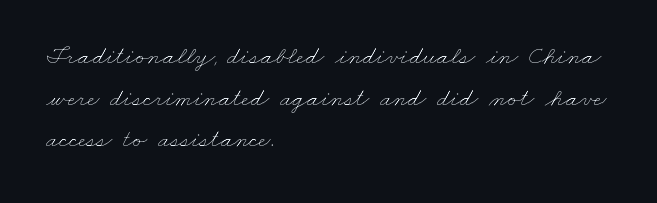
{"bold": "no", "underline": "no", "align": "left", "line_spacing": "normal", "line_spacing_ratio": 1.6, "letter_spacing": "normal", "letter_spacing_em": 0.0, "glyph_px": 26}
